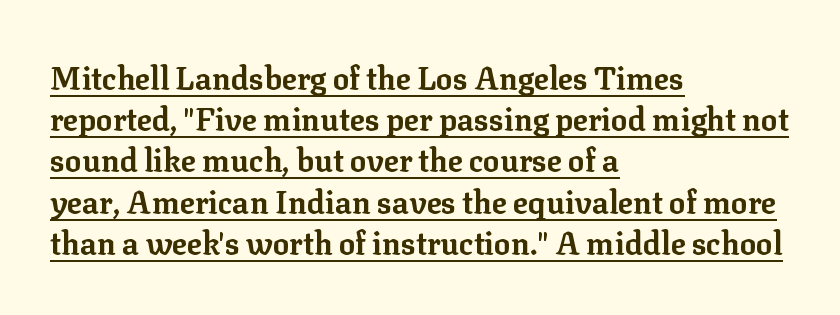
The designer left line spacing at the default. Every stem runs plumb, perpendicular to the baseline. This rendering features underlined lettering. Observe the ordinary spacing: letters are neighbours, not strangers.
